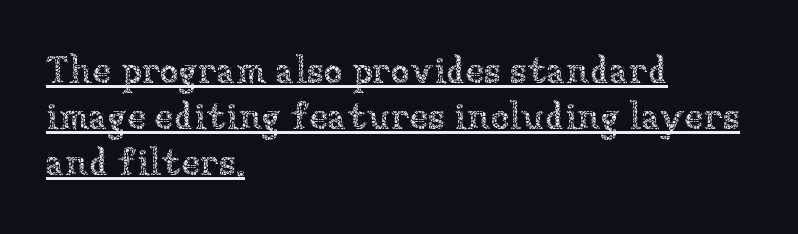
Q: Is the text bold? A: No.
Q: Is the text italic (slanted)? A: No, it is upright.
Q: Is the text underlined? A: Yes.
Q: How is the paragraph aligned? A: Left-aligned.
Q: Is the spacing between letters normal or unusually wide? A: Normal.
Q: Width (condensed, normal, or wide)? A: Normal.
Q: Stroke contrast? A: Low.
Q: x-height? A: Medium.
Q: Monospaced? A: No.
